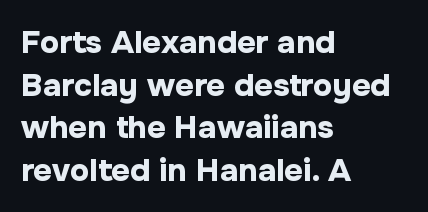
{"serif": "no", "italic": "no", "bold": "yes", "weight": "bold", "width": "normal", "stroke_contrast": "low", "x_height": "medium", "monospaced": "no", "underline": "no", "align": "left", "line_spacing": "normal", "line_spacing_ratio": 1.33, "letter_spacing": "normal", "letter_spacing_em": 0.0, "glyph_px": 32}
